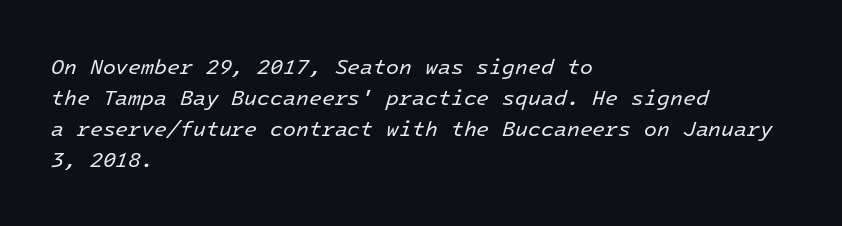
Q: Is the text bold? A: No.
Q: Is the text italic (slanted)? A: Yes, it leans right by about 16 degrees.
Q: Is the text underlined? A: No.
Q: How is the paragraph aligned? A: Left-aligned.
Q: Is the spacing between letters normal or unusually wide? A: Normal.
Q: Is the spacing between lines tight, normal or loose? A: Normal.
